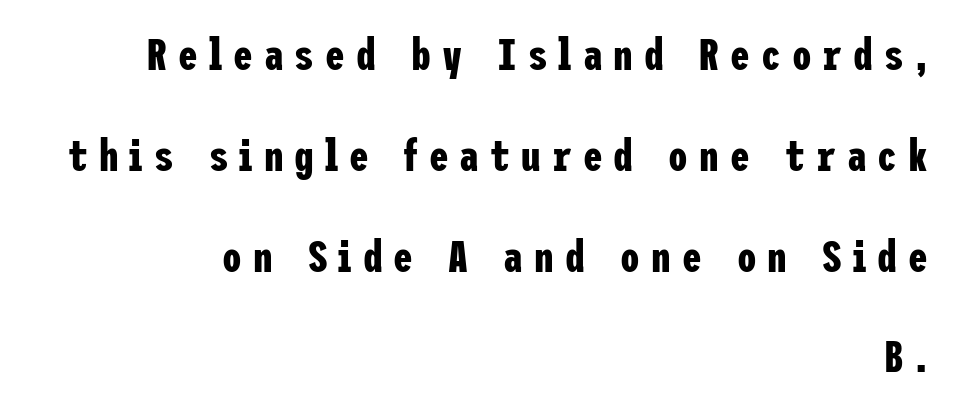
Q: Is the text bold? A: Yes.
Q: Is the text italic (slanted)? A: No, it is upright.
Q: Is the typeface a serif or a sans-serif typeface? A: Sans-serif.
Q: Is the text underlined? A: No.
Q: How is the paragraph aligned? A: Right-aligned.
Q: Is the spacing between letters normal or unusually wide? A: Unusually wide.
Q: Is the spacing between lines tight, normal or loose? A: Loose.
Q: Width (condensed, normal, or wide)? A: Condensed.
Q: Stroke contrast? A: Low.
Q: x-height? A: Medium.
